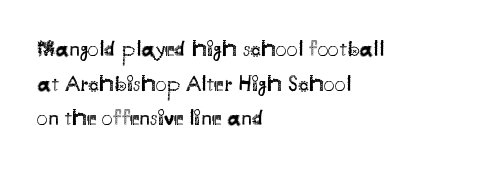
Q: Is the text bold? A: No.
Q: Is the text italic (slanted)? A: No, it is upright.
Q: Is the text underlined? A: No.
Q: How is the paragraph aligned? A: Left-aligned.
Q: Is the spacing between letters normal or unusually wide? A: Normal.
Q: Is the spacing between lines tight, normal or loose? A: Normal.
